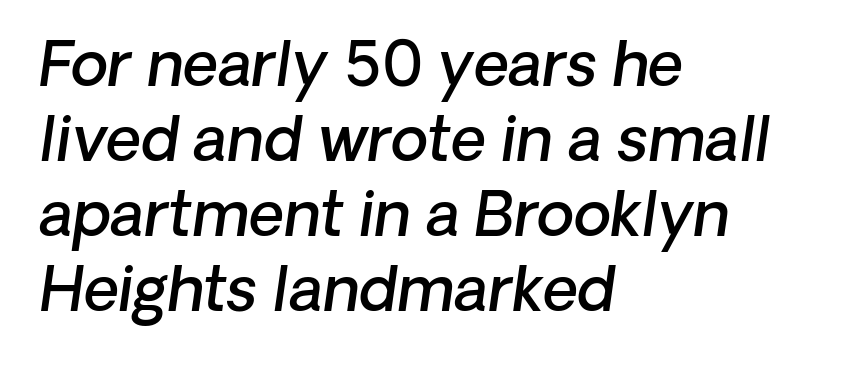
The image shows 61 px semibold type, italic (leaning right); set left-aligned, line spacing 1.23x, normal letter spacing, not underlined; low stroke contrast and a medium x-height.
